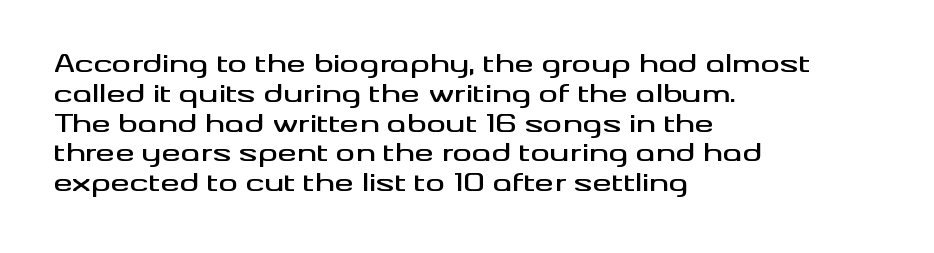
{"italic": "no", "underline": "no", "align": "left", "line_spacing_ratio": 1.24, "letter_spacing": "normal", "letter_spacing_em": 0.0, "glyph_px": 24}
